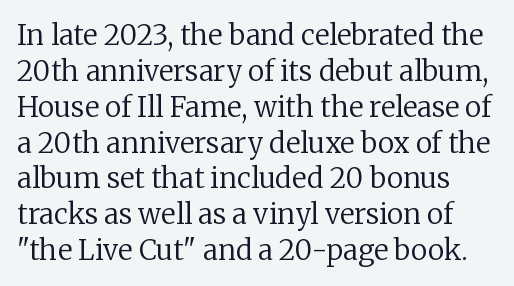
If you drew a line through each stem, it would be perfectly vertical. A clean baseline with only descenders dipping below it. Between one letter and the next there's only the usual sliver of space. Reading down the column, the eye jumps a familiar distance to each next line.
